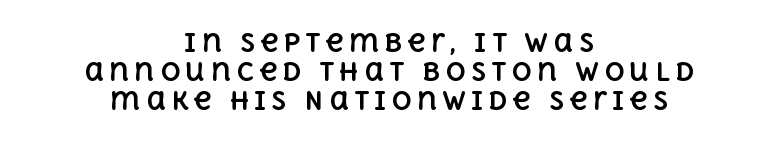
The image shows 25 px bold type, upright; set centered, line spacing 1.17x, unusually wide letter spacing (+0.2 em), not underlined.
